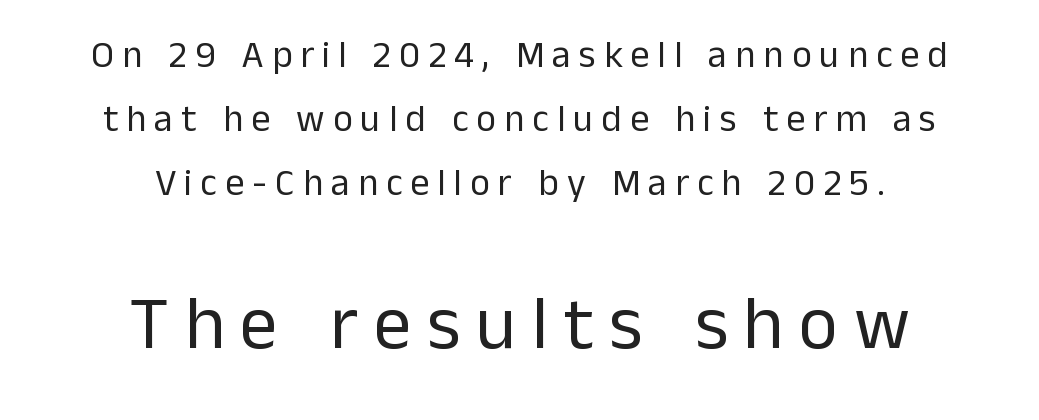
Reading down the column, the eye jumps a familiar distance to each next line. Compared with a flush-left layout, this one balances lines on the center instead. The designer went with a sans here, leaving each stem footless. A typesetter would call this proportional, since set widths differ per character. Which chunk is bigger? The second one — the bottom block dwarfs the top. A clean baseline with only descenders dipping below it.
